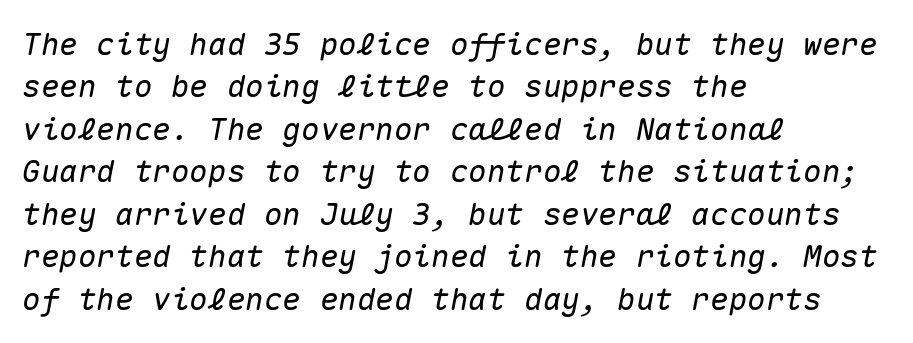
Q: Is the text italic (slanted)? A: Yes, it leans right by about 10 degrees.
Q: Is the text underlined? A: No.
Q: How is the paragraph aligned? A: Left-aligned.
Q: Is the spacing between letters normal or unusually wide? A: Normal.
Q: Is the spacing between lines tight, normal or loose? A: Normal.
Q: Width (condensed, normal, or wide)? A: Normal.
Q: Stroke contrast? A: Medium.
Q: x-height? A: Medium.
Q: Monospaced? A: Yes.
